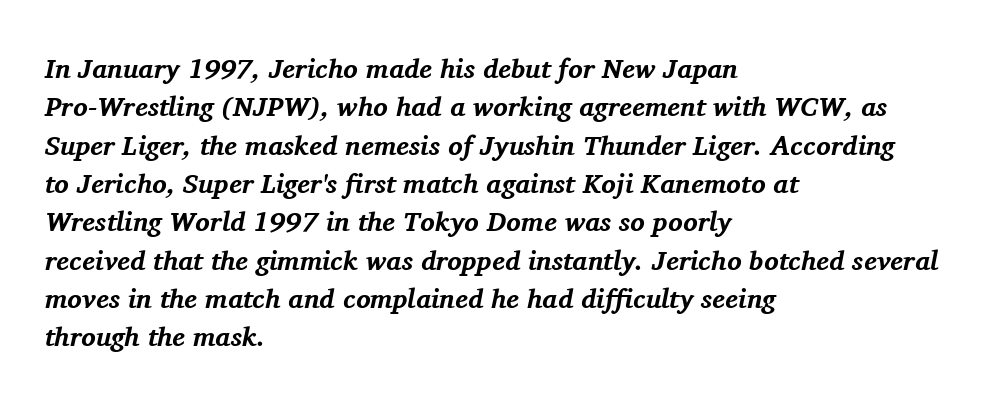
Observe the lean: these are italic letterforms. Students, note that the glyphs here touch the page at normal intervals. These words are printed bold, with thick strokes throughout. Casual observation: everything's shoved over to the left. A clean baseline with only descenders dipping below it.
